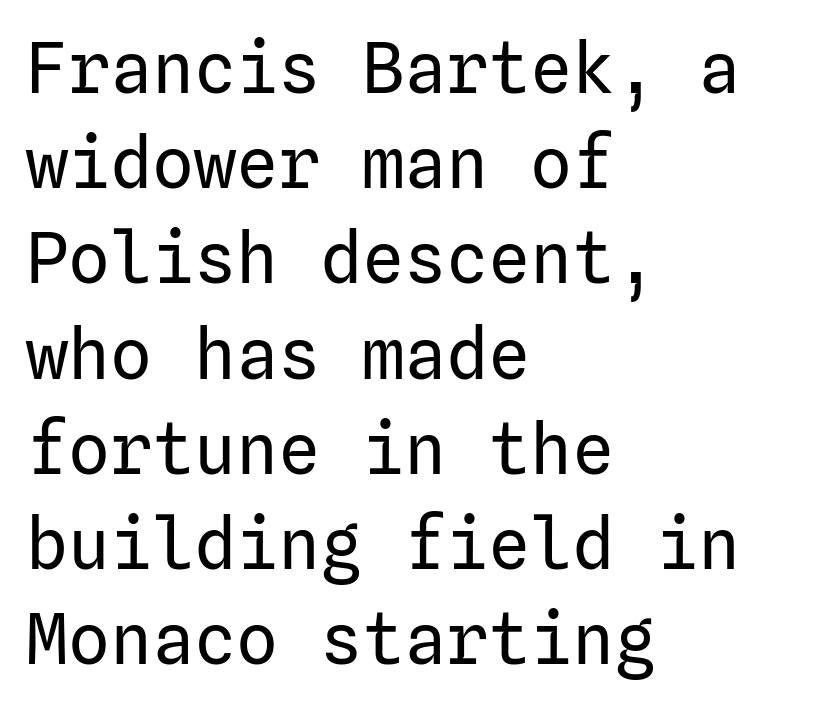
Q: Is the text bold? A: No.
Q: Is the text italic (slanted)? A: No, it is upright.
Q: Is the typeface a serif or a sans-serif typeface? A: Sans-serif.
Q: Is the text underlined? A: No.
Q: How is the paragraph aligned? A: Left-aligned.
Q: Is the spacing between letters normal or unusually wide? A: Normal.
Q: Is the spacing between lines tight, normal or loose? A: Normal.
Q: Width (condensed, normal, or wide)? A: Normal.
Q: Stroke contrast? A: Low.
Q: x-height? A: Medium.
